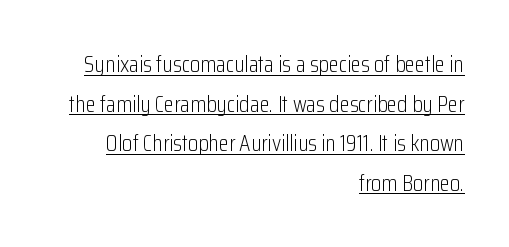
The image shows 23 px text type, upright; set right-aligned, line spacing 1.72x, normal letter spacing, underlined.
